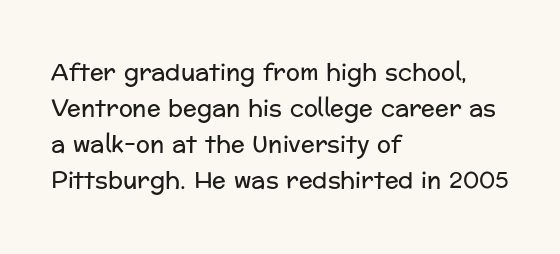
{"italic": "no", "bold": "no", "underline": "no", "align": "left", "line_spacing": "normal", "line_spacing_ratio": 1.57, "letter_spacing": "normal", "letter_spacing_em": 0.0, "glyph_px": 23}
